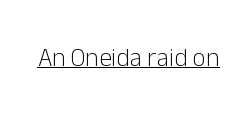
{"italic": "no", "bold": "no", "underline": "yes", "letter_spacing": "normal", "letter_spacing_em": 0.0, "glyph_px": 26}
